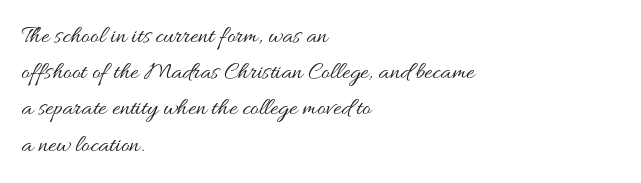
Q: Is the text bold? A: No.
Q: Is the text italic (slanted)? A: Yes.
Q: Is the text underlined? A: No.
Q: How is the paragraph aligned? A: Left-aligned.
Q: Is the spacing between letters normal or unusually wide? A: Normal.
Q: Is the spacing between lines tight, normal or loose? A: Normal.
